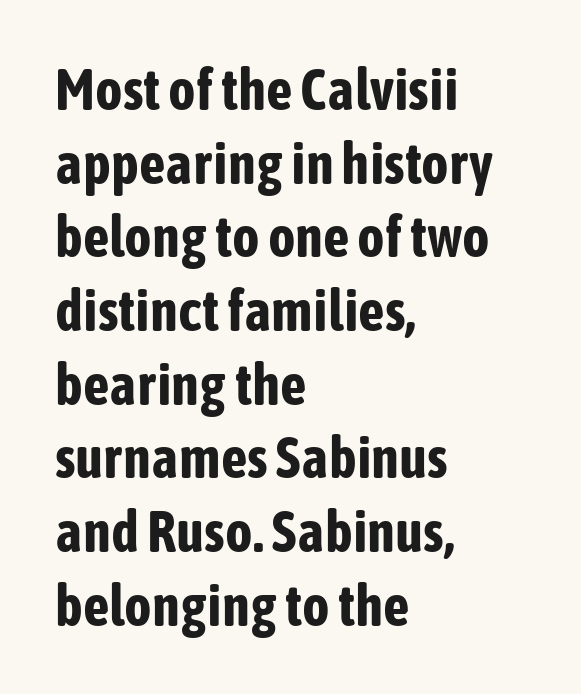
This sample uses a sans-serif face. These lines are set flush left with a ragged right edge. The line-height multiplier appears to be the usual default. Pretty heavy lettering here — definitely bold. In terms of letterspacing, this is plain default setting. The string is rendered with underlining switched off.
